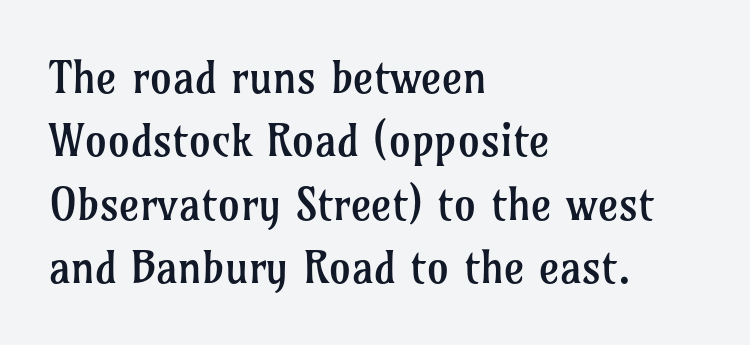
The image shows 44 px regular-weight serif type, upright; set left-aligned, normal line spacing (1.44x), normal letter spacing, not underlined; low stroke contrast and a medium x-height.
